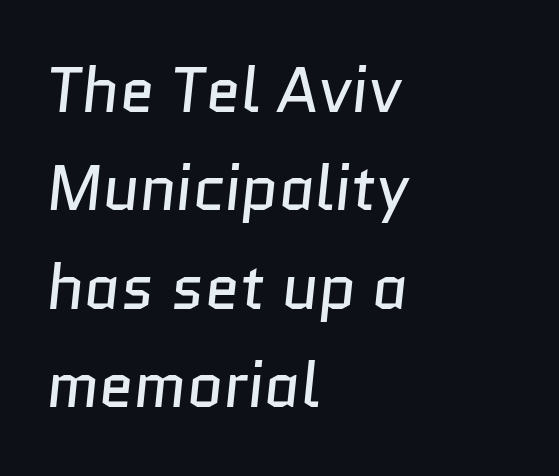
Compared with a typical body face, this is equally light or lighter still. The area under the type is left untouched. The passage shown is typed in a proportional face where columns would drift. Does extra space separate the letters? No, they use regular spacing.
